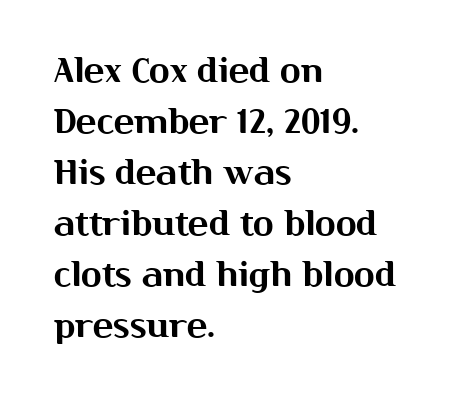
The leading is moderate, giving the passage an even texture. Between one letter and the next there's only the usual sliver of space. Is the block centered? No — it sits flush against the left margin. The rendering shows plain stroke endings on the letterforms — a sans-serif design.
